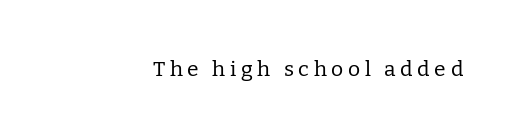
Q: Is the text bold? A: No.
Q: Is the text italic (slanted)? A: No, it is upright.
Q: Is the text underlined? A: No.
Q: How is the paragraph aligned? A: Right-aligned.
Q: Is the spacing between letters normal or unusually wide? A: Unusually wide.
